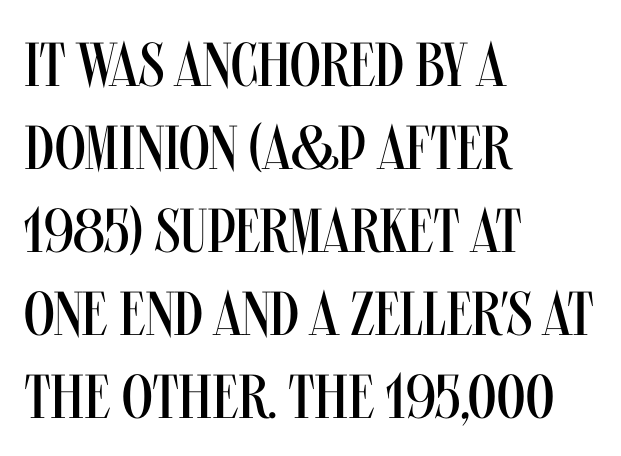
Q: Is the text bold? A: No.
Q: Is the text italic (slanted)? A: No, it is upright.
Q: Is the typeface a serif or a sans-serif typeface? A: Sans-serif.
Q: Is the text underlined? A: No.
Q: How is the paragraph aligned? A: Left-aligned.
Q: Is the spacing between letters normal or unusually wide? A: Normal.
Q: Is the spacing between lines tight, normal or loose? A: Normal.
Q: Width (condensed, normal, or wide)? A: Condensed.
Q: Stroke contrast? A: Medium.
Q: x-height? A: Large.
Q: Monospaced? A: No.
